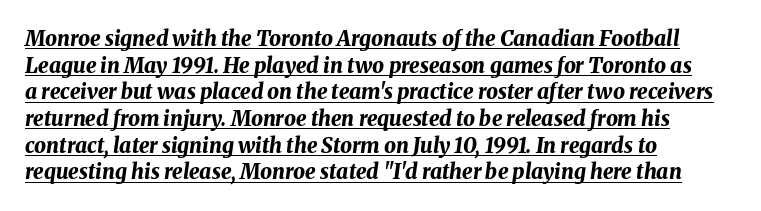
Q: Is the text bold? A: Yes.
Q: Is the text italic (slanted)? A: Yes, it leans right by about 8 degrees.
Q: Is the text underlined? A: Yes.
Q: How is the paragraph aligned? A: Left-aligned.
Q: Is the spacing between letters normal or unusually wide? A: Normal.
Q: Is the spacing between lines tight, normal or loose? A: Normal.
